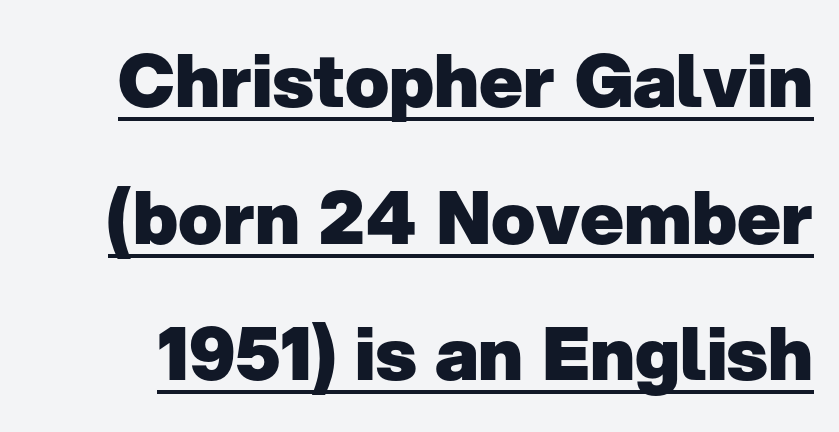
{"serif": "no", "italic": "no", "bold": "yes", "weight": "heavy", "width": "normal", "stroke_contrast": "low", "x_height": "medium", "monospaced": "no", "underline": "yes", "line_spacing_ratio": 1.87, "letter_spacing": "normal", "letter_spacing_em": 0.0, "glyph_px": 73}
